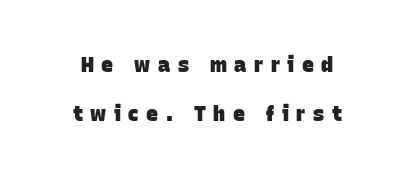
{"bold": "yes", "underline": "no", "line_spacing": "loose", "line_spacing_ratio": 2.46, "letter_spacing": "wide", "letter_spacing_em": 0.38, "glyph_px": 20}
